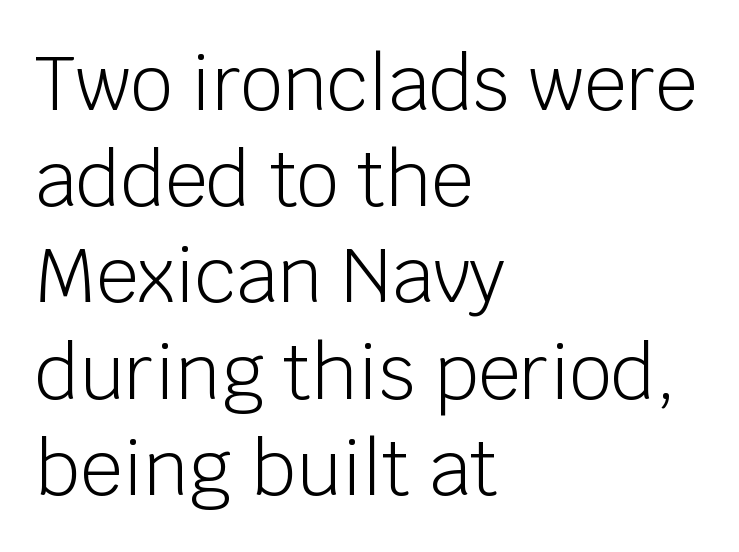
Q: Is the text bold? A: No.
Q: Is the text italic (slanted)? A: No, it is upright.
Q: Is the typeface a serif or a sans-serif typeface? A: Sans-serif.
Q: Is the text underlined? A: No.
Q: How is the paragraph aligned? A: Left-aligned.
Q: Is the spacing between letters normal or unusually wide? A: Normal.
Q: Is the spacing between lines tight, normal or loose? A: Normal.
Q: Width (condensed, normal, or wide)? A: Normal.
Q: Stroke contrast? A: Low.
Q: x-height? A: Large.
Q: Monospaced? A: No.
